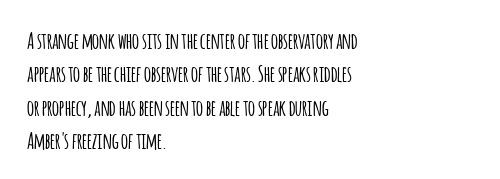
The image shows 22 px text type, upright; set left-aligned, normal line spacing (1.52x), normal letter spacing, not underlined.
